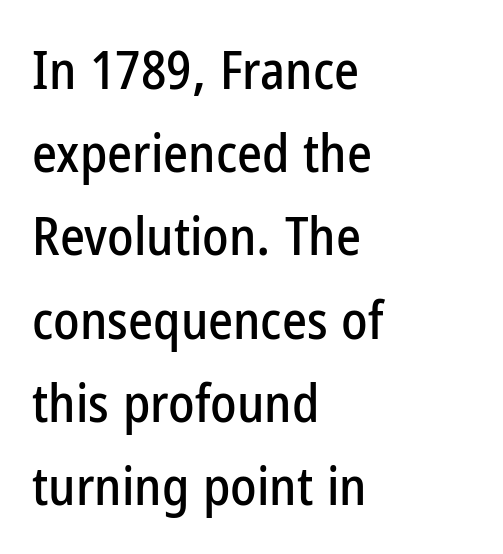
The image shows 53 px condensed sans-serif type, upright; set left-aligned, normal line spacing (1.57x), normal letter spacing, not underlined; low stroke contrast and a medium x-height.
